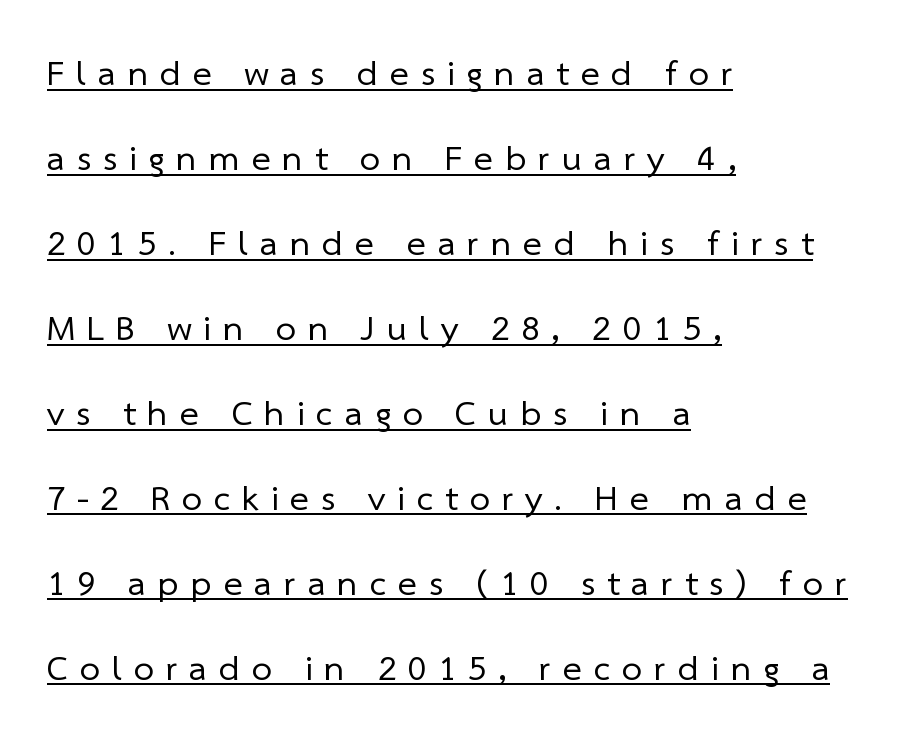
Examine the stroke ends and you'll find no serifs. Ink coverage per letter is moderate at most. Notice how the passage keeps a crisp vertical edge on the left only. Whoever set this chose breathing room over compactness in the vertical rhythm. Inter-character spacing is expanded well beyond the font's built-in metrics.
